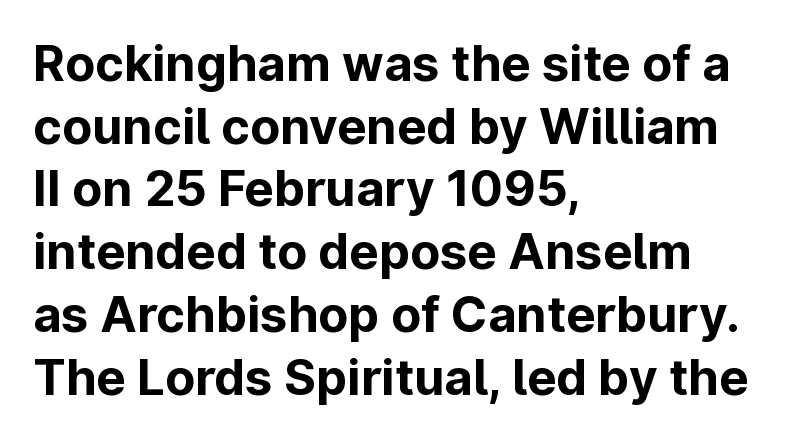
The letters advance in unequal steps, a hallmark of proportional type. The typesetting leans heavy: a genuine bold. Does the copy run flush right? No — it runs flush left. Underline: absent. The glyphs in this specimen are sans serif. Italic: no, the glyphs are upright roman.
